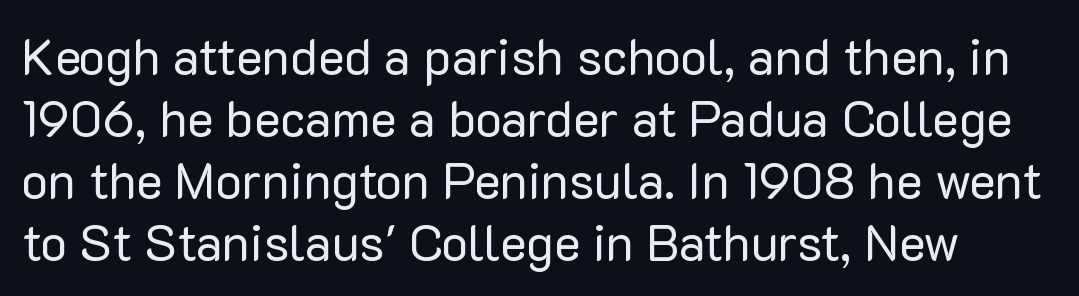
The image shows 50 px regular-weight sans-serif type, upright; set line spacing 1.24x, normal letter spacing, not underlined; low stroke contrast and a medium x-height.
